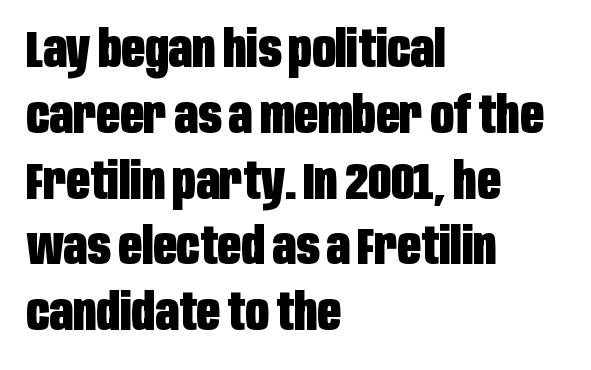
The image shows 51 px heavy, condensed sans-serif type, upright; set left-aligned, normal line spacing (1.29x), normal letter spacing, not underlined; low stroke contrast and a large x-height.
